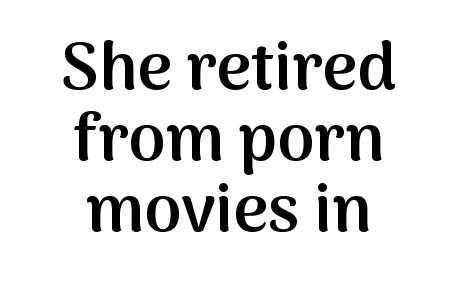
Teacher's note: observe the equal gaps on both sides — that is centered alignment. Tightly led — the rows are bunched. You could not count columns in this text — the font is proportionally spaced. Is this a sans? Yes — the strokes have no serifs.
